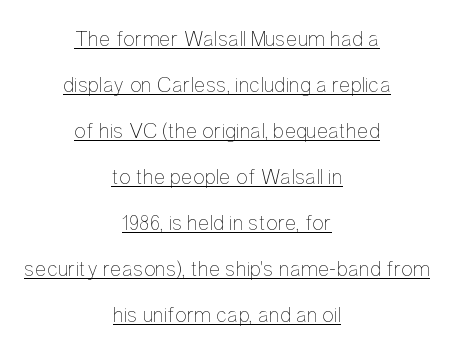
The image shows 22 px text type, upright; set centered, loose line spacing (2.09x), normal letter spacing, underlined.
